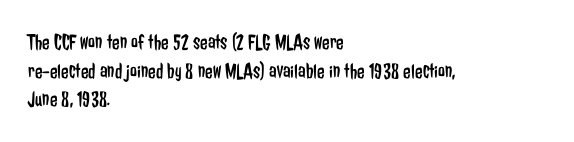
Q: Is the text bold? A: No.
Q: Is the text italic (slanted)? A: No, it is upright.
Q: Is the text underlined? A: No.
Q: How is the paragraph aligned? A: Left-aligned.
Q: Is the spacing between letters normal or unusually wide? A: Normal.
Q: Is the spacing between lines tight, normal or loose? A: Normal.
